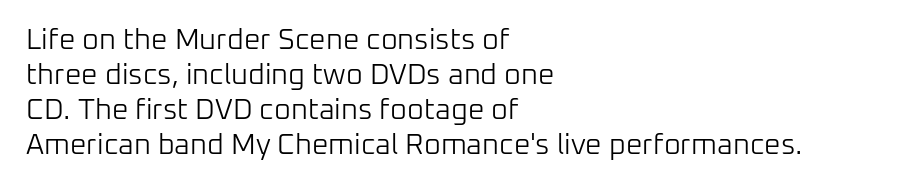
Q: Is the text bold? A: No.
Q: Is the text italic (slanted)? A: No, it is upright.
Q: Is the typeface a serif or a sans-serif typeface? A: Sans-serif.
Q: Is the text underlined? A: No.
Q: How is the paragraph aligned? A: Left-aligned.
Q: Is the spacing between letters normal or unusually wide? A: Normal.
Q: Width (condensed, normal, or wide)? A: Normal.
Q: Stroke contrast? A: Low.
Q: x-height? A: Medium.
Q: Monospaced? A: No.
